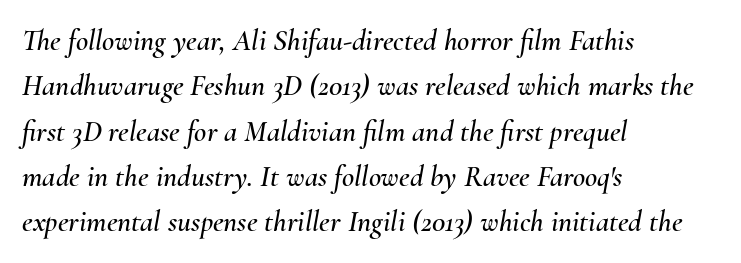
Spacing verdict: proportional, widths tailored to each character. In terms of leading, this rendering sits right in the middle. The glyphs look as if they've been sheared to an angle. The glyphs are unaccompanied by any horizontal stroke below them. A student would call this left alignment; a typographer would say flush left, rag right.
